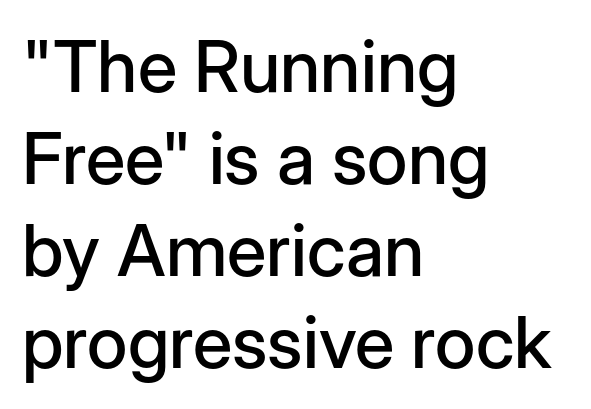
These lines are rendered in a variable-pitch font. Observe the ordinary spacing: letters are neighbours, not strangers. Posture: upright roman. The rows are spaced the way most documents space them.
